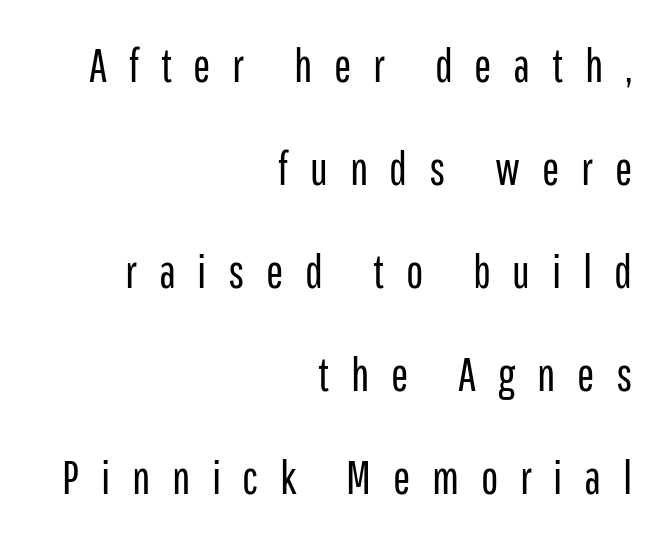
The image shows 46 px regular-weight, condensed sans-serif type, upright; set right-aligned, loose line spacing (2.24x), unusually wide letter spacing (+0.47 em), not underlined; low stroke contrast and a medium x-height.
